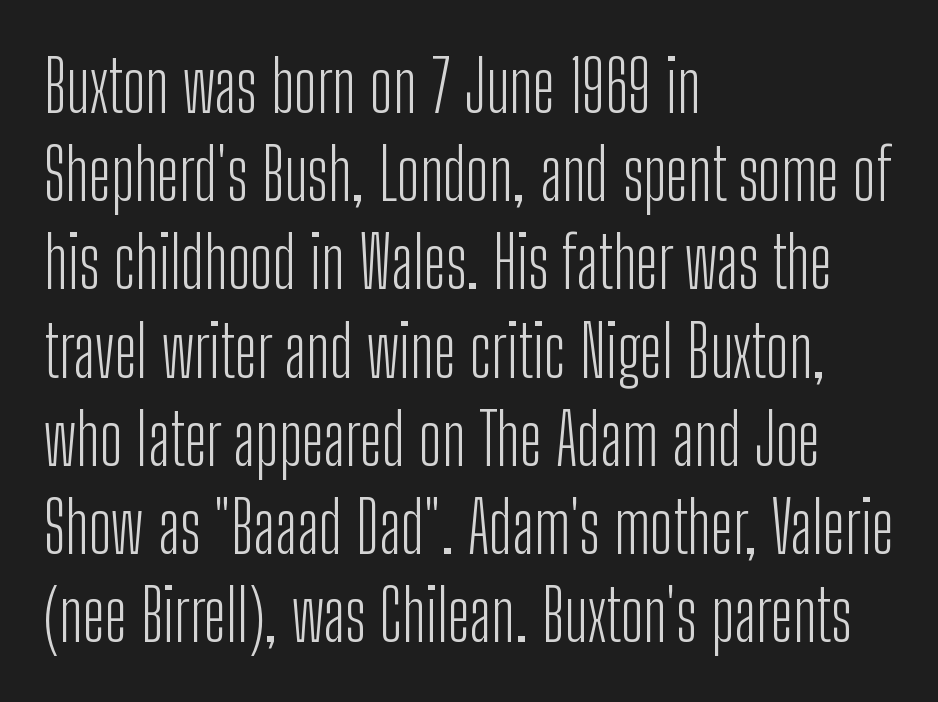
The image shows 70 px light, condensed sans-serif type, upright; set left-aligned, normal line spacing (1.26x), normal letter spacing, not underlined; low stroke contrast and a medium x-height.
